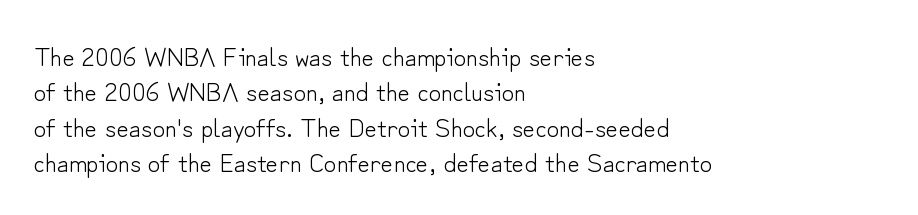
{"italic": "no", "bold": "no", "underline": "no", "align": "left", "line_spacing": "normal", "line_spacing_ratio": 1.31, "letter_spacing": "normal", "letter_spacing_em": 0.0, "glyph_px": 27}
